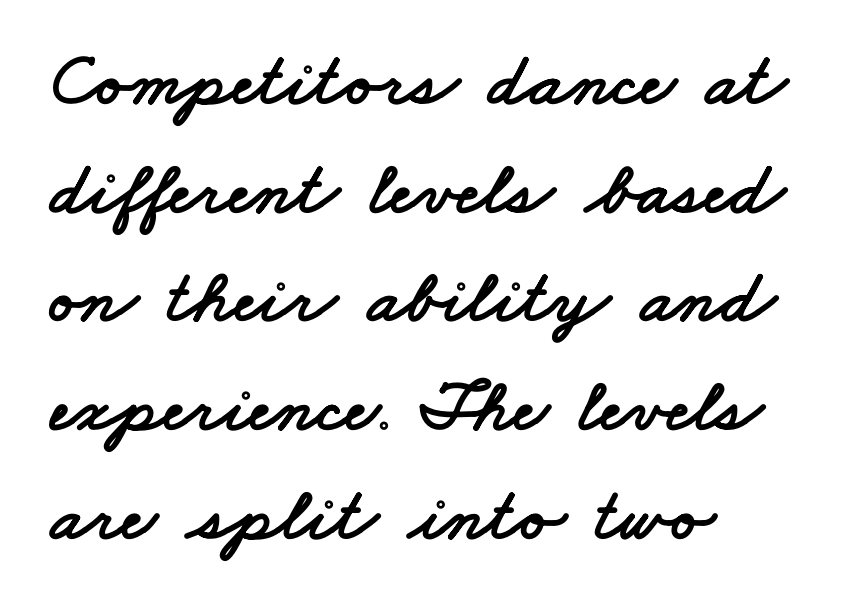
Q: Is the typeface a serif or a sans-serif typeface? A: Sans-serif.
Q: Is the text underlined? A: No.
Q: How is the paragraph aligned? A: Left-aligned.
Q: Is the spacing between letters normal or unusually wide? A: Normal.
Q: Is the spacing between lines tight, normal or loose? A: Normal.
Q: Width (condensed, normal, or wide)? A: Wide.
Q: Stroke contrast? A: Low.
Q: x-height? A: Small.
Q: Monospaced? A: No.
